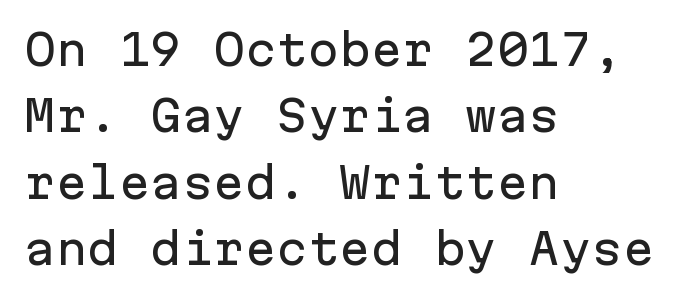
{"serif": "no", "italic": "no", "width": "normal", "stroke_contrast": "low", "x_height": "medium", "monospaced": "yes", "underline": "no", "align": "left", "line_spacing": "normal", "line_spacing_ratio": 1.58, "letter_spacing": "normal", "letter_spacing_em": 0.0, "glyph_px": 42}
